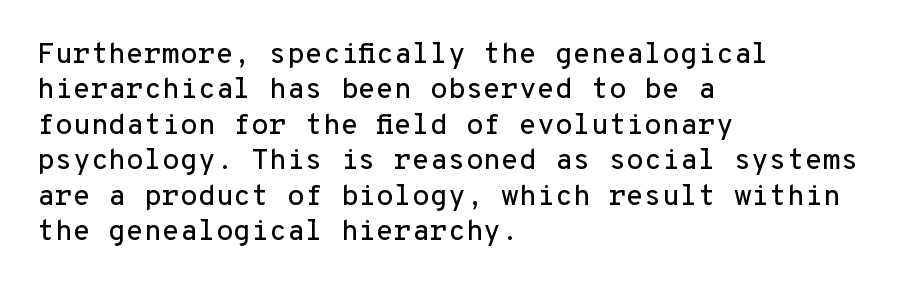
{"serif": "no", "italic": "no", "width": "normal", "stroke_contrast": "low", "x_height": "medium", "monospaced": "yes", "underline": "no", "align": "left", "line_spacing_ratio": 1.22, "letter_spacing": "normal", "letter_spacing_em": 0.0, "glyph_px": 29}
